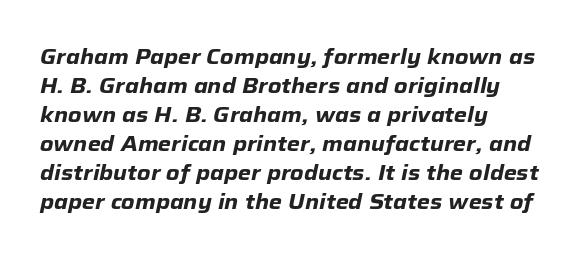
The image shows 21 px bold type, italic (leaning right); set left-aligned, normal line spacing (1.38x), normal letter spacing, not underlined.
